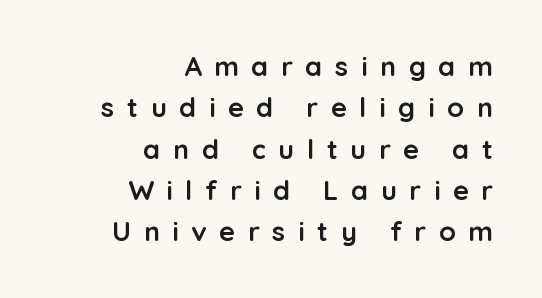
The lines sit at an ordinary, default distance from one another. Letters rest on an invisible, unmarked baseline. Strokes here are thick enough to call this a true bold. Ordinary non-slanted type is in use. Where is the straight margin? On the right.
